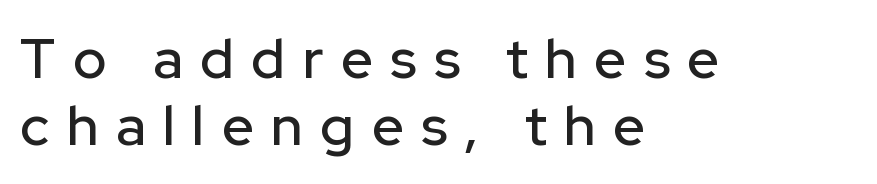
{"serif": "no", "italic": "no", "width": "normal", "stroke_contrast": "low", "x_height": "medium", "monospaced": "no", "underline": "no", "align": "left", "line_spacing_ratio": 1.2, "letter_spacing": "wide", "letter_spacing_em": 0.31, "glyph_px": 56}
